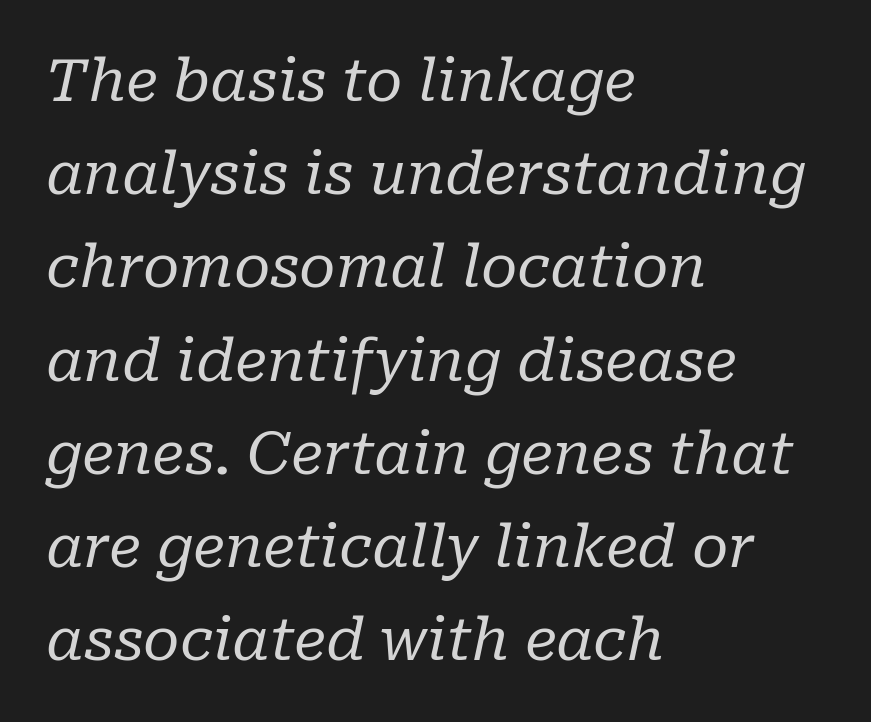
{"serif": "yes", "italic": "yes", "lean": "right", "slant_degrees": 10, "bold": "no", "weight": "regular", "width": "normal", "stroke_contrast": "low", "x_height": "medium", "monospaced": "no", "underline": "no", "align": "left", "line_spacing": "normal", "line_spacing_ratio": 1.58, "letter_spacing": "normal", "letter_spacing_em": 0.0, "glyph_px": 59}
